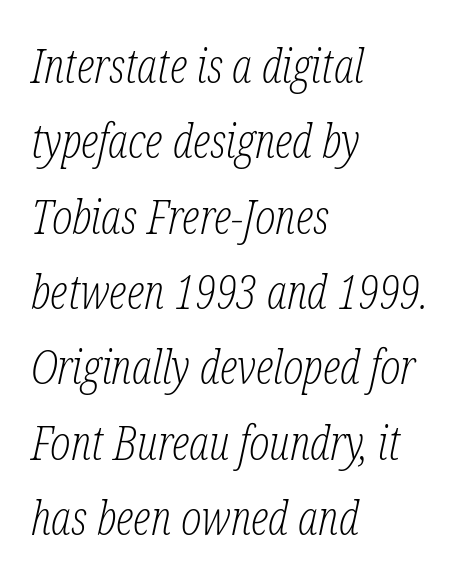
{"serif": "yes", "italic": "yes", "lean": "right", "slant_degrees": 12, "bold": "no", "weight": "light", "width": "condensed", "stroke_contrast": "low", "x_height": "medium", "monospaced": "no", "underline": "no", "align": "left", "line_spacing": "normal", "line_spacing_ratio": 1.57, "letter_spacing": "normal", "letter_spacing_em": 0.0, "glyph_px": 48}
